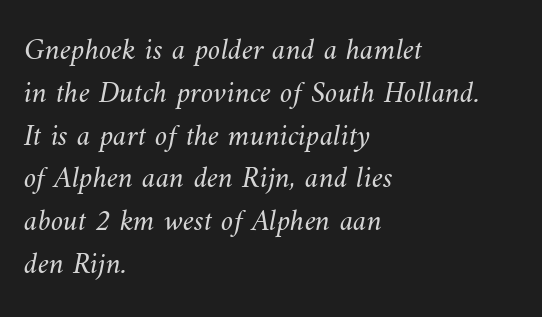
Q: Is the text bold? A: No.
Q: Is the text underlined? A: No.
Q: How is the paragraph aligned? A: Left-aligned.
Q: Is the spacing between letters normal or unusually wide? A: Normal.
Q: Is the spacing between lines tight, normal or loose? A: Normal.
Q: Width (condensed, normal, or wide)? A: Normal.
Q: Stroke contrast? A: Medium.
Q: x-height? A: Small.
Q: Monospaced? A: No.
